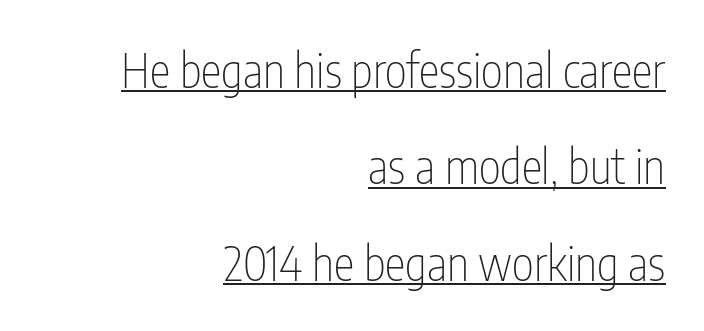
No heavy texture on the line: the type isn't bold. Does the type have serifs? No, each stem ends abruptly. Nothing unusual about the tracking: characters are spaced as the font intends. The face used here appears with an underline applied.
